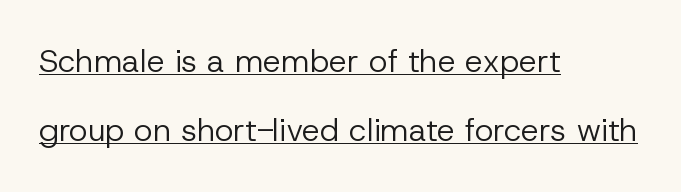
Q: Is the text bold? A: No.
Q: Is the text italic (slanted)? A: No, it is upright.
Q: Is the typeface a serif or a sans-serif typeface? A: Sans-serif.
Q: Is the text underlined? A: Yes.
Q: How is the paragraph aligned? A: Left-aligned.
Q: Is the spacing between letters normal or unusually wide? A: Normal.
Q: Is the spacing between lines tight, normal or loose? A: Loose.
Q: Width (condensed, normal, or wide)? A: Normal.
Q: Stroke contrast? A: Low.
Q: x-height? A: Medium.
Q: Monospaced? A: No.
